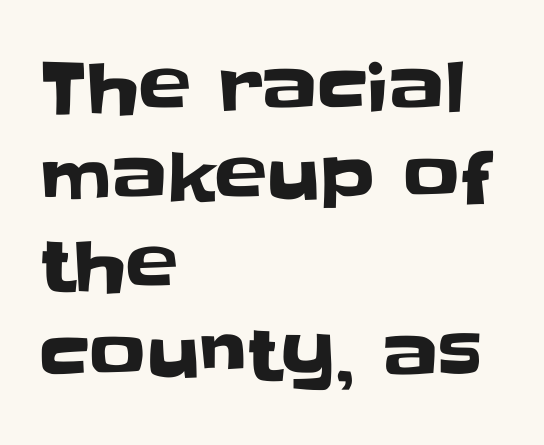
The image shows 70 px sans-serif type, upright; set left-aligned, normal line spacing (1.27x), normal letter spacing, not underlined; low stroke contrast and a large x-height.
